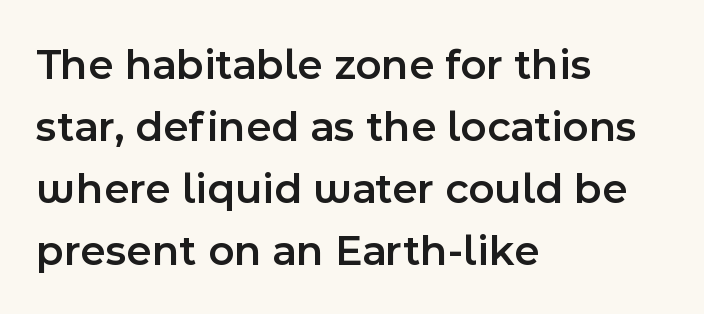
Q: Is the text bold? A: Semi-bold.
Q: Is the text italic (slanted)? A: No, it is upright.
Q: Is the typeface a serif or a sans-serif typeface? A: Sans-serif.
Q: Is the text underlined? A: No.
Q: How is the paragraph aligned? A: Left-aligned.
Q: Is the spacing between letters normal or unusually wide? A: Normal.
Q: Is the spacing between lines tight, normal or loose? A: Normal.
Q: Width (condensed, normal, or wide)? A: Normal.
Q: x-height? A: Medium.
Q: Monospaced? A: No.
